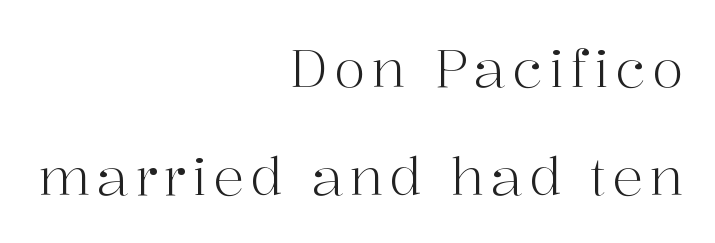
The image shows 52 px light serif type, upright; set right-aligned, loose line spacing (2.07x), not underlined; high stroke contrast and a medium x-height.
